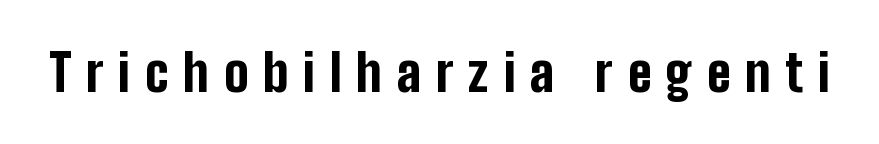
{"serif": "no", "italic": "no", "bold": "yes", "weight": "bold", "width": "condensed", "stroke_contrast": "low", "x_height": "medium", "monospaced": "no", "underline": "no", "letter_spacing": "wide", "letter_spacing_em": 0.29, "glyph_px": 51}
